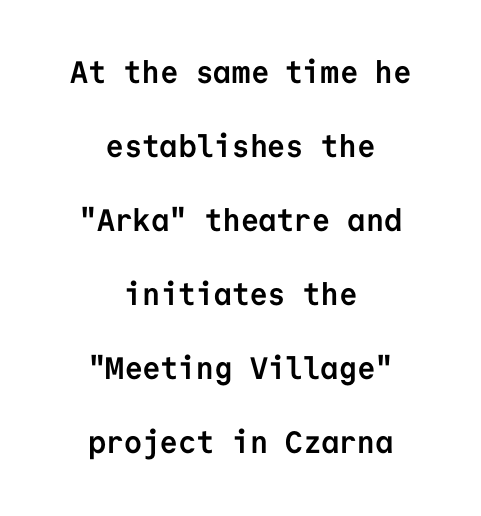
{"serif": "no", "italic": "no", "bold": "yes", "weight": "semibold", "width": "normal", "stroke_contrast": "low", "x_height": "medium", "monospaced": "yes", "underline": "no", "align": "center", "line_spacing": "loose", "line_spacing_ratio": 2.39, "letter_spacing": "normal", "letter_spacing_em": 0.0, "glyph_px": 31}
